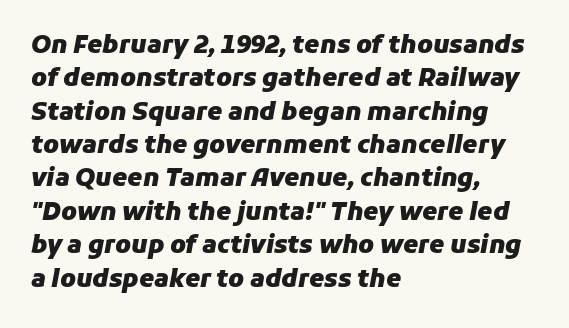
Q: Is the text bold? A: Yes.
Q: Is the text italic (slanted)? A: Yes, it leans right by about 11 degrees.
Q: Is the text underlined? A: No.
Q: How is the paragraph aligned? A: Left-aligned.
Q: Is the spacing between letters normal or unusually wide? A: Normal.
Q: Is the spacing between lines tight, normal or loose? A: Normal.
